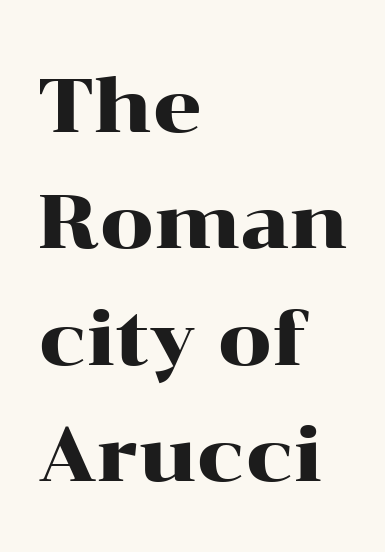
Type style note: has serifs. Each row of text sits above clean, open space. Letter spacing: default. Horizontal bands of white between lines are of average thickness.
